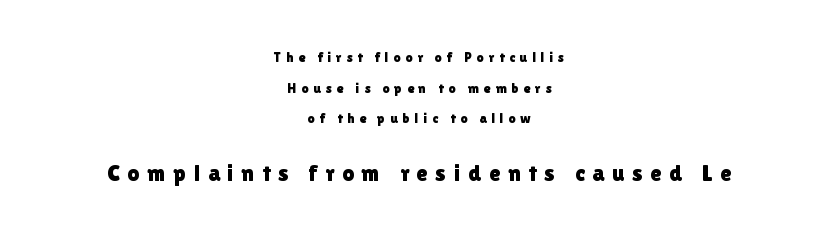
Regarding leading, the lines here are spaced well apart. Centered paragraph, ragged on both sides. This rendering widens character spacing well past its baseline value. Larger block? The one below; the one above is distinctly smaller. When letters stand straight like this, we call the style roman or upright. Rule under the text: the space is simply empty.
